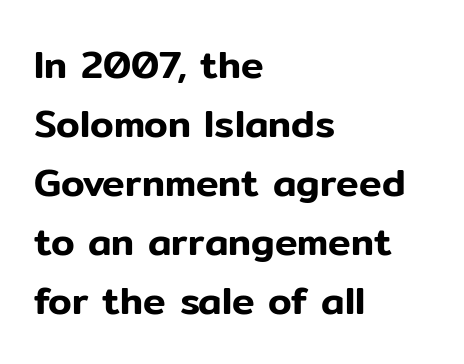
Q: Is the text italic (slanted)? A: No, it is upright.
Q: Is the typeface a serif or a sans-serif typeface? A: Sans-serif.
Q: Is the text underlined? A: No.
Q: How is the paragraph aligned? A: Left-aligned.
Q: Is the spacing between letters normal or unusually wide? A: Normal.
Q: Is the spacing between lines tight, normal or loose? A: Normal.
Q: Width (condensed, normal, or wide)? A: Normal.
Q: Stroke contrast? A: Low.
Q: x-height? A: Medium.
Q: Monospaced? A: No.
